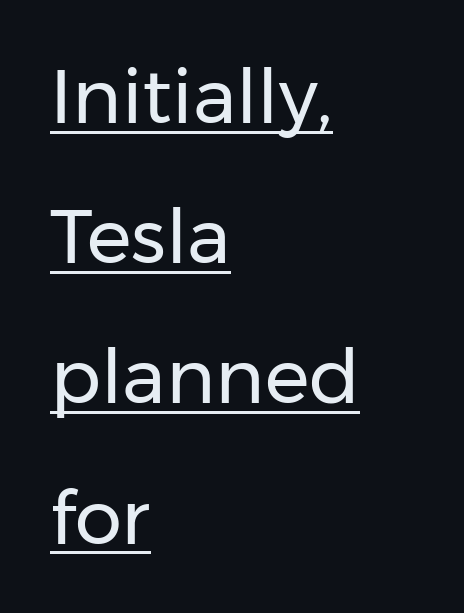
Default kerning and tracking; the words read as compact shapes. Here the designer chose a conventional face with non-uniform glyph widths. These lines were composed using upright roman letters. The strokes carry an ordinary text weight at most. The passage is arranged the way most books set body copy — flush left. These characters rest on top of a visible drawn line.
